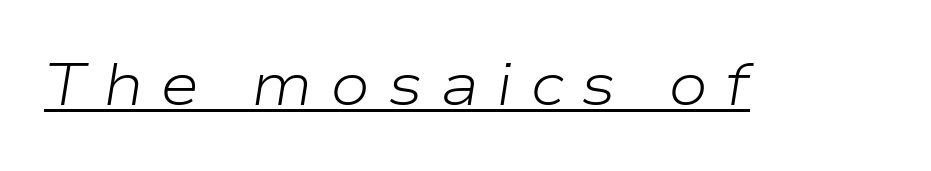
Q: Is the text bold? A: No.
Q: Is the text italic (slanted)? A: Yes, it leans right by about 9 degrees.
Q: Is the text underlined? A: Yes.
Q: Is the spacing between letters normal or unusually wide? A: Unusually wide.
Q: Width (condensed, normal, or wide)? A: Wide.
Q: Stroke contrast? A: Low.
Q: x-height? A: Medium.
Q: Monospaced? A: No.
